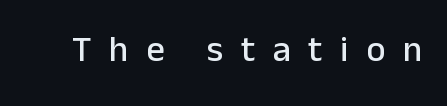
It's the straight-up-and-down kind of type. Looks like regular typesetting: each glyph gets only the width it needs. A sans-serif font was chosen for this passage. The letterforms stand isolated, each surrounded by extra space. Underlining? Definitely not there.
